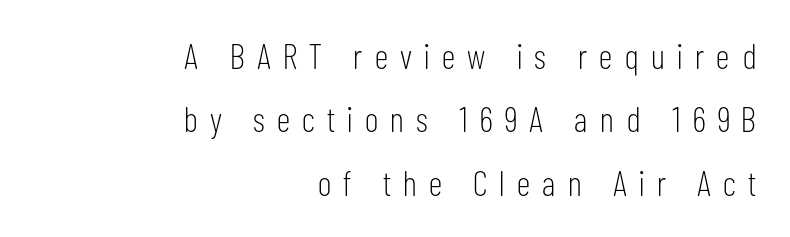
Q: Is the text bold? A: No.
Q: Is the text italic (slanted)? A: No, it is upright.
Q: Is the typeface a serif or a sans-serif typeface? A: Sans-serif.
Q: Is the text underlined? A: No.
Q: How is the paragraph aligned? A: Right-aligned.
Q: Is the spacing between letters normal or unusually wide? A: Unusually wide.
Q: Width (condensed, normal, or wide)? A: Condensed.
Q: Stroke contrast? A: Low.
Q: x-height? A: Medium.
Q: Monospaced? A: No.
